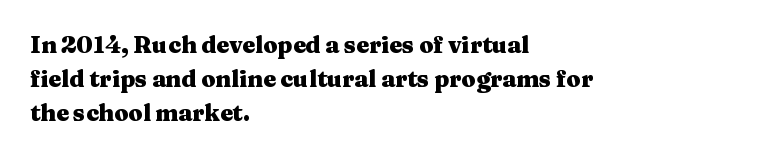
{"italic": "no", "bold": "yes", "underline": "no", "align": "left", "line_spacing": "normal", "line_spacing_ratio": 1.48, "letter_spacing": "normal", "letter_spacing_em": 0.0, "glyph_px": 23}
